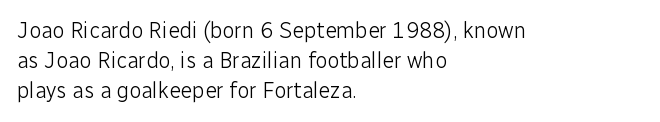
The image shows 22 px text type, upright; set left-aligned, normal line spacing (1.37x), normal letter spacing, not underlined.
